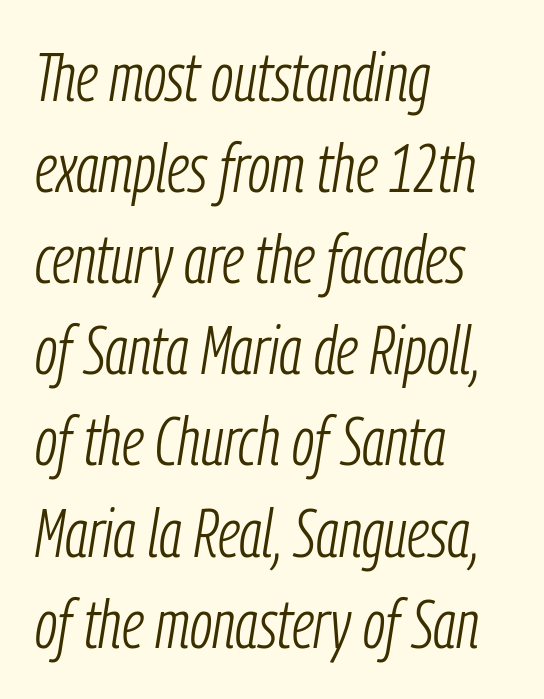
Q: Is the text bold? A: No.
Q: Is the text italic (slanted)? A: Yes, it leans right by about 9 degrees.
Q: Is the text underlined? A: No.
Q: How is the paragraph aligned? A: Left-aligned.
Q: Is the spacing between letters normal or unusually wide? A: Normal.
Q: Is the spacing between lines tight, normal or loose? A: Normal.
Q: Width (condensed, normal, or wide)? A: Condensed.
Q: Stroke contrast? A: Low.
Q: x-height? A: Medium.
Q: Monospaced? A: No.
